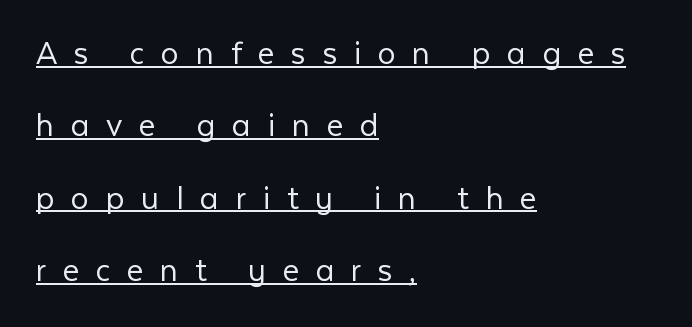
{"serif": "no", "italic": "no", "bold": "no", "weight": "light", "width": "normal", "stroke_contrast": "low", "x_height": "medium", "monospaced": "no", "underline": "yes", "align": "left", "line_spacing": "loose", "line_spacing_ratio": 2.01, "letter_spacing": "wide", "letter_spacing_em": 0.46, "glyph_px": 36}
